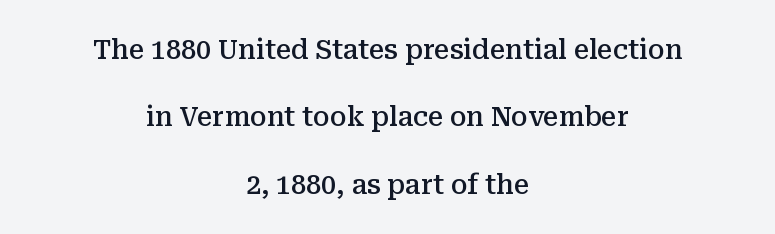
Each word holds together tightly as a unit, with standard inter-letter gaps. Type without underlining. Is the type bold? Partly — it's a semibold, heavier than regular but not fully bold. Tall strokes in this sample are plumb rather than angled. If you measured baseline to baseline, you'd find a long distance. The whitespace from short lines is split evenly between both sides.
